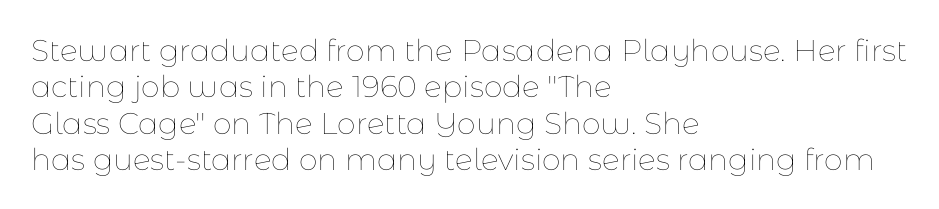
Q: Is the text bold? A: No.
Q: Is the text italic (slanted)? A: No, it is upright.
Q: Is the text underlined? A: No.
Q: How is the paragraph aligned? A: Left-aligned.
Q: Is the spacing between letters normal or unusually wide? A: Normal.
Q: Width (condensed, normal, or wide)? A: Normal.
Q: Stroke contrast? A: Low.
Q: x-height? A: Medium.
Q: Monospaced? A: No.
